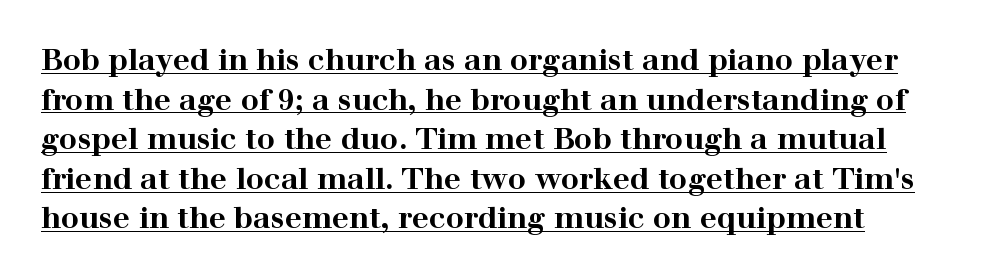
Q: Is the text bold? A: Yes.
Q: Is the text italic (slanted)? A: No, it is upright.
Q: Is the typeface a serif or a sans-serif typeface? A: Serif.
Q: Is the text underlined? A: Yes.
Q: Is the spacing between letters normal or unusually wide? A: Normal.
Q: Is the spacing between lines tight, normal or loose? A: Normal.
Q: Width (condensed, normal, or wide)? A: Wide.
Q: Stroke contrast? A: High.
Q: x-height? A: Medium.
Q: Monospaced? A: No.
